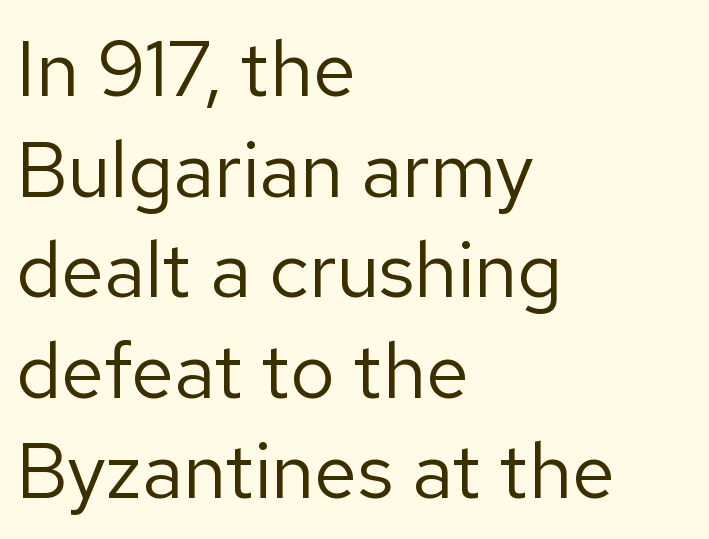
Weight: regular or lighter. Is there much room between lines? A standard amount, neither cramped nor airy. The setting favours the left margin, as ordinary paragraphs usually do. Looks like regular typesetting: each glyph gets only the width it needs. The text was rendered using a sans face with plain stroke endings.
